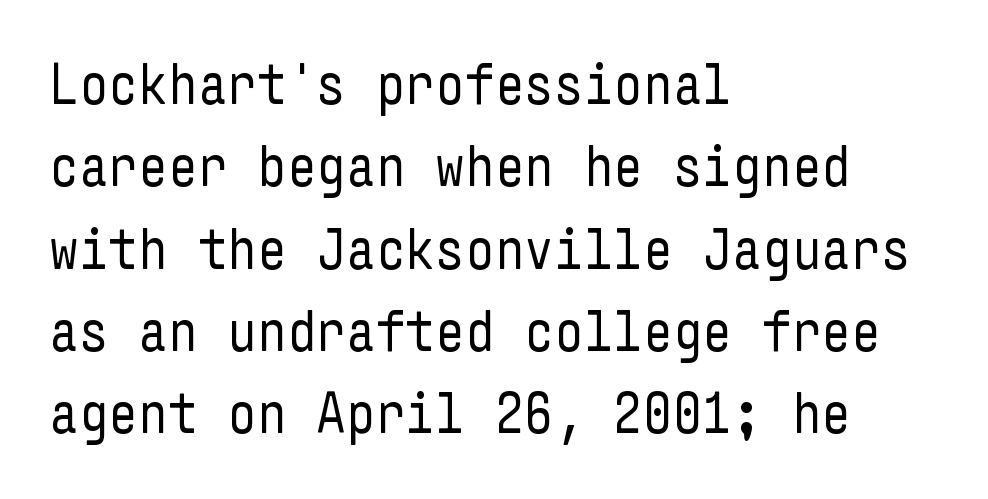
Q: Is the text bold? A: No.
Q: Is the text italic (slanted)? A: No, it is upright.
Q: Is the typeface a serif or a sans-serif typeface? A: Sans-serif.
Q: Is the text underlined? A: No.
Q: How is the paragraph aligned? A: Left-aligned.
Q: Is the spacing between letters normal or unusually wide? A: Normal.
Q: Is the spacing between lines tight, normal or loose? A: Normal.
Q: Width (condensed, normal, or wide)? A: Condensed.
Q: Stroke contrast? A: Low.
Q: x-height? A: Medium.
